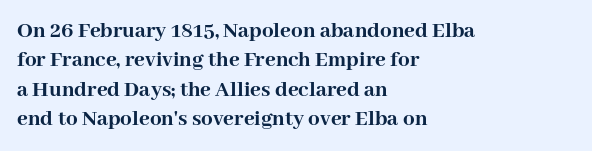
Q: Is the text bold? A: Yes.
Q: Is the text italic (slanted)? A: No, it is upright.
Q: Is the text underlined? A: No.
Q: How is the paragraph aligned? A: Left-aligned.
Q: Is the spacing between letters normal or unusually wide? A: Normal.
Q: Is the spacing between lines tight, normal or loose? A: Normal.
